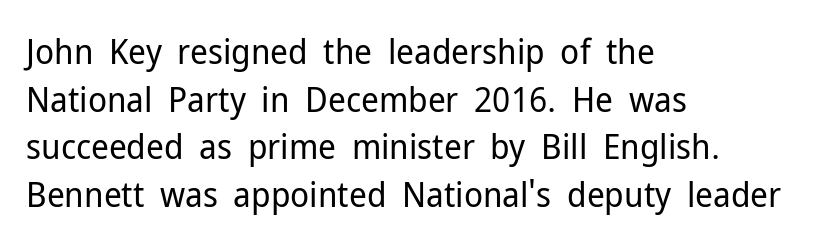
The passage shown is not underscored anywhere. Is the letter spacing exaggerated? No — it looks like the ordinary default. The face used here is proportionally spaced, like ordinary book or web type. Stems and bowls with no extra thickness — not bold.
